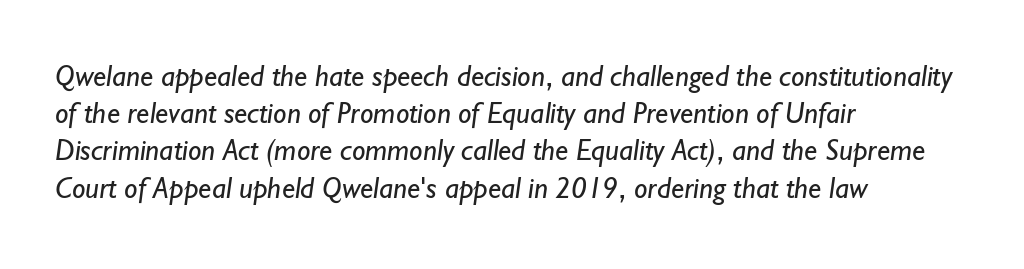
{"serif": "no", "bold": "no", "weight": "regular", "width": "normal", "stroke_contrast": "low", "x_height": "small", "monospaced": "no", "underline": "no", "align": "left", "line_spacing_ratio": 1.24, "letter_spacing": "normal", "letter_spacing_em": 0.0, "glyph_px": 30}
